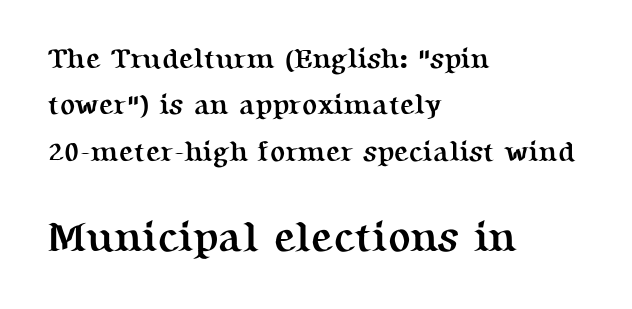
Small over large — that's the arrangement of the two blocks here. Each new line begins a customary step beneath the previous one. Does the copy run flush right? No — it runs flush left. These lines were composed using upright roman letters. Weight check: bold — yes, fully.
